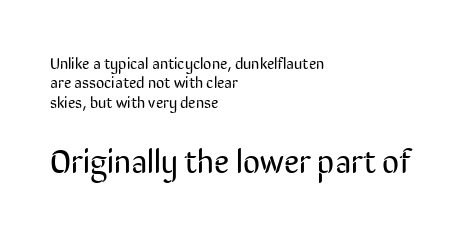
Q: Is the text bold? A: No.
Q: Is the text italic (slanted)? A: No, it is upright.
Q: Is the typeface a serif or a sans-serif typeface? A: Sans-serif.
Q: Is the text underlined? A: No.
Q: How is the paragraph aligned? A: Left-aligned.
Q: Is the spacing between letters normal or unusually wide? A: Normal.
Q: Which block of text is set in a larger size, the first (top) or the second (bottom)? A: The second (bottom) one.
Q: Width (condensed, normal, or wide)? A: Condensed.
Q: Stroke contrast? A: Low.
Q: x-height? A: Medium.
Q: Monospaced? A: No.
